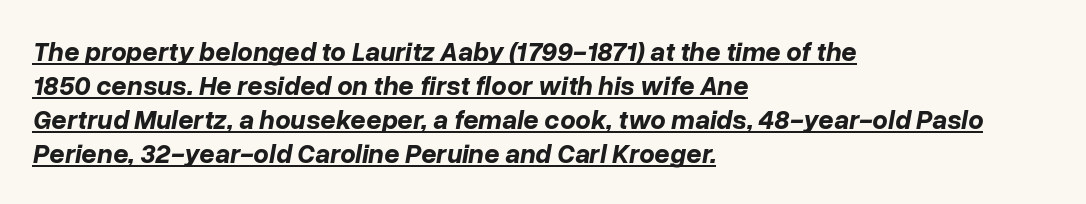
Q: Is the text bold? A: Yes.
Q: Is the text italic (slanted)? A: Yes, it leans right by about 10 degrees.
Q: Is the text underlined? A: Yes.
Q: How is the paragraph aligned? A: Left-aligned.
Q: Is the spacing between letters normal or unusually wide? A: Normal.
Q: Is the spacing between lines tight, normal or loose? A: Normal.
